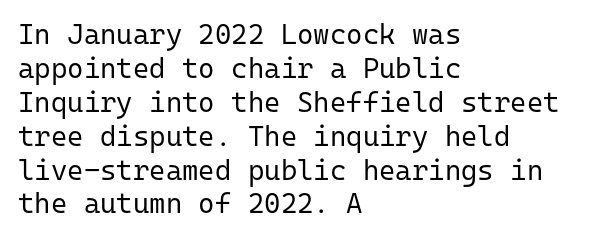
The passage shown is typeset with a sans-serif family. Caption: face not bold, strokes unweighted. In terms of letterspacing, this is plain default setting. A bare baseline throughout the passage.
